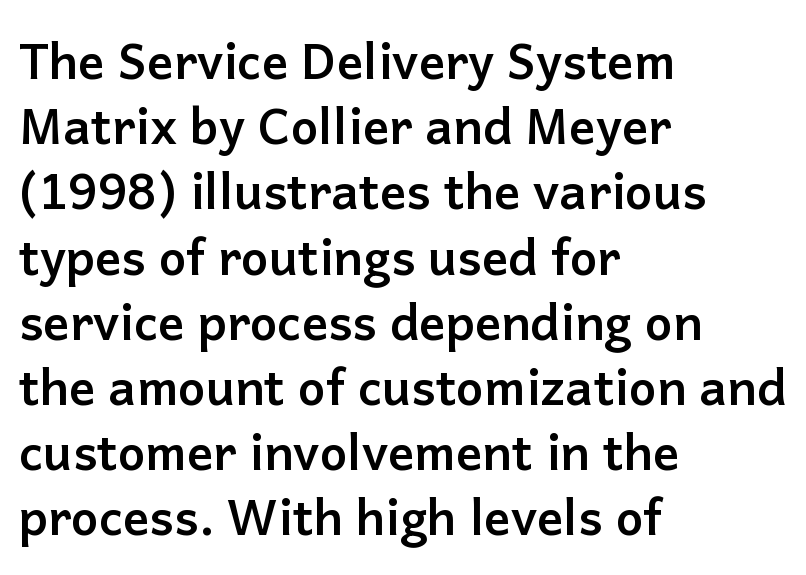
{"serif": "no", "italic": "no", "bold": "yes", "weight": "semibold", "width": "normal", "stroke_contrast": "low", "x_height": "medium", "monospaced": "no", "underline": "no", "align": "left", "line_spacing": "normal", "line_spacing_ratio": 1.33, "letter_spacing": "normal", "letter_spacing_em": 0.0, "glyph_px": 49}
